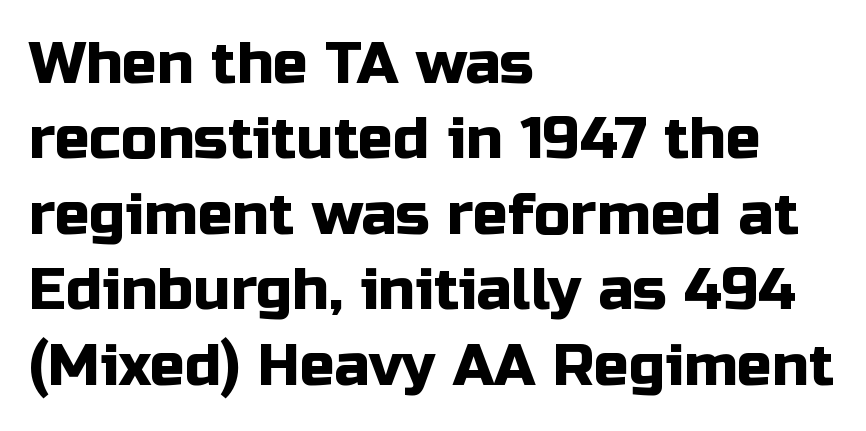
The image shows 58 px sans-serif type, upright; set left-aligned, normal line spacing (1.3x), normal letter spacing, not underlined; low stroke contrast and a medium x-height.
